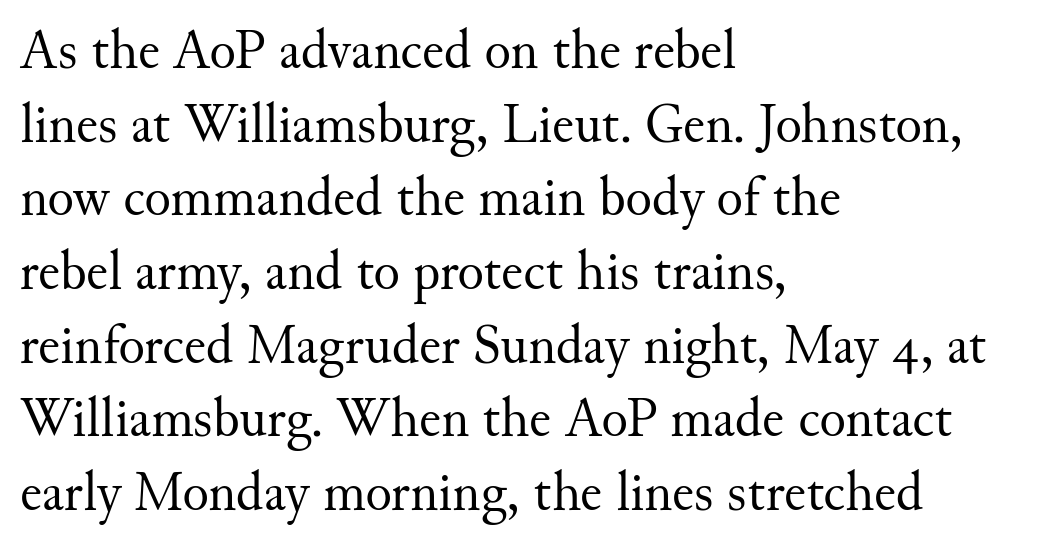
The image shows 55 px regular-weight serif type, upright; set left-aligned, normal line spacing (1.34x), normal letter spacing, not underlined; medium stroke contrast and a small x-height.
